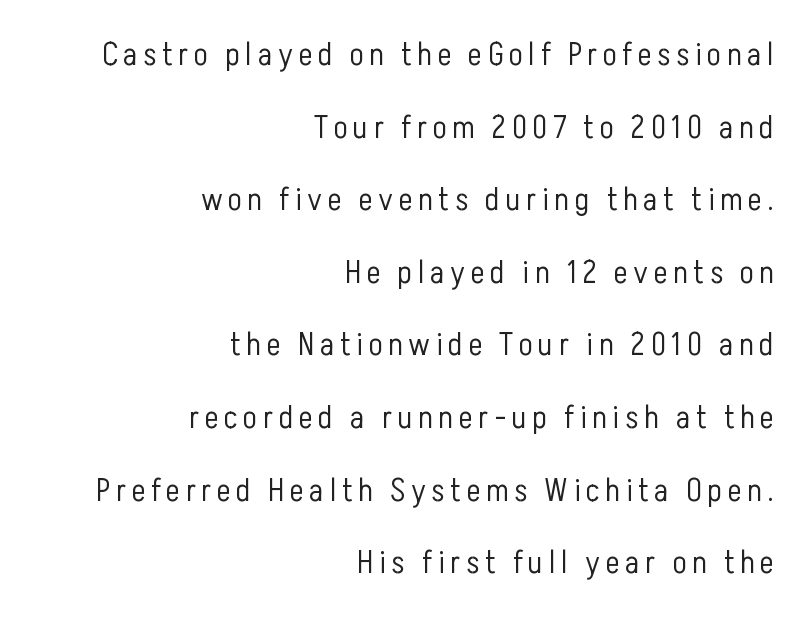
Q: Is the text bold? A: No.
Q: Is the text italic (slanted)? A: No, it is upright.
Q: Is the typeface a serif or a sans-serif typeface? A: Sans-serif.
Q: Is the text underlined? A: No.
Q: How is the paragraph aligned? A: Right-aligned.
Q: Is the spacing between lines tight, normal or loose? A: Loose.
Q: Width (condensed, normal, or wide)? A: Condensed.
Q: Stroke contrast? A: Low.
Q: x-height? A: Medium.
Q: Monospaced? A: No.
